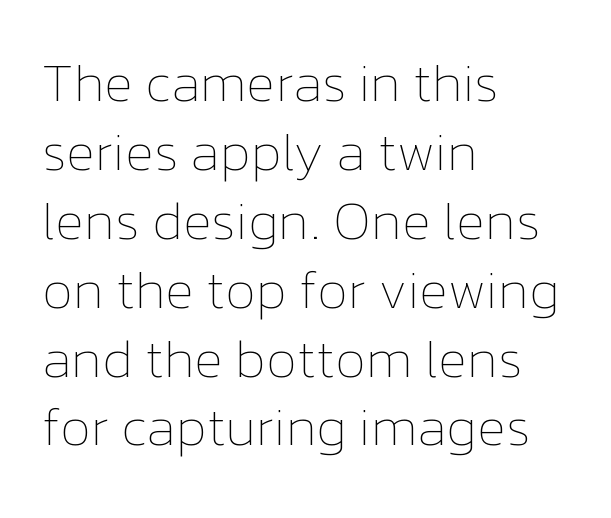
Q: Is the text bold? A: No.
Q: Is the text italic (slanted)? A: No, it is upright.
Q: Is the text underlined? A: No.
Q: How is the paragraph aligned? A: Left-aligned.
Q: Is the spacing between letters normal or unusually wide? A: Normal.
Q: Is the spacing between lines tight, normal or loose? A: Normal.
Q: Width (condensed, normal, or wide)? A: Normal.
Q: Stroke contrast? A: Low.
Q: x-height? A: Medium.
Q: Monospaced? A: No.
